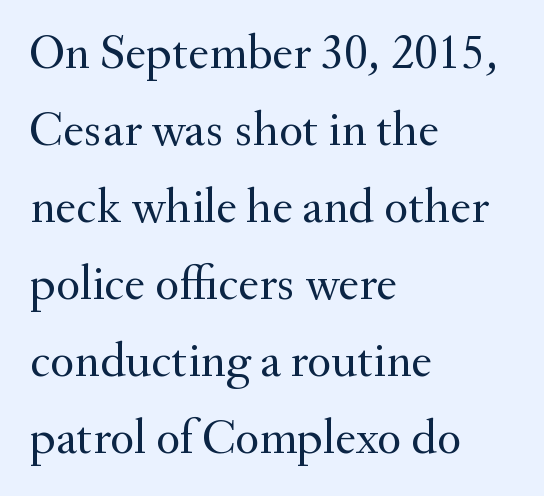
The image shows 50 px regular-weight serif type, upright; set left-aligned, normal line spacing (1.54x), normal letter spacing, not underlined; medium stroke contrast and a small x-height.
